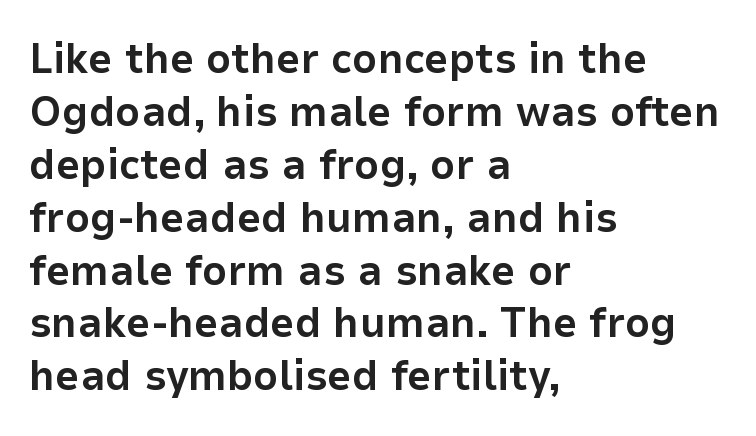
The image shows 43 px bold sans-serif type, upright; set left-aligned, line spacing 1.23x, normal letter spacing, not underlined; low stroke contrast and a medium x-height.
